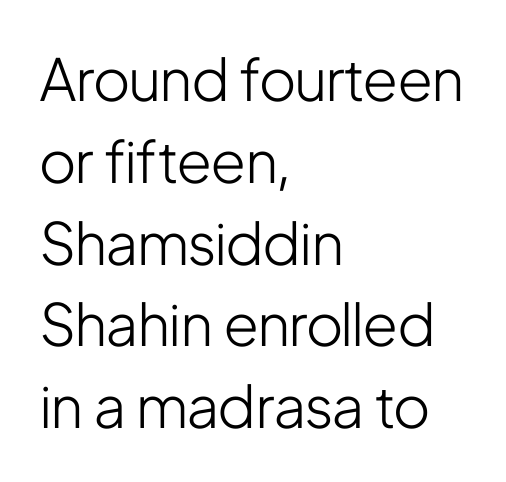
All the whitespace from short lines collects on the right. Students, observe: this is what conventionally led text looks like. The font family rendered here belongs to the sans-serif group. Descender tails drop into unmarked territory. Students, note that the glyphs here touch the page at normal intervals. Character widths vary here, with narrow letters taking less room than wide ones.
